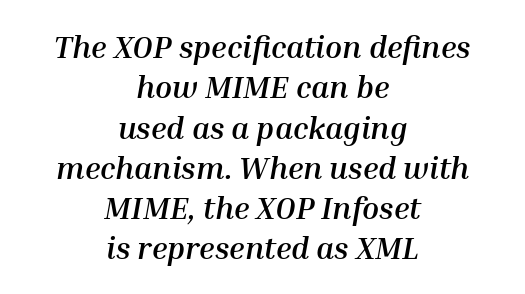
On the weight axis this lands at bold, roughly 700. A clean baseline with only descenders dipping below it. The face used here is proportionally spaced, like ordinary book or web type. One glance says typical: line gaps are just what's usual. No extra tracking has been applied to these lines.
